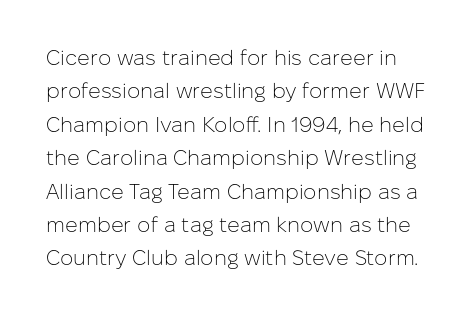
The image shows 21 px text type, upright; set normal line spacing (1.59x), normal letter spacing, not underlined.
